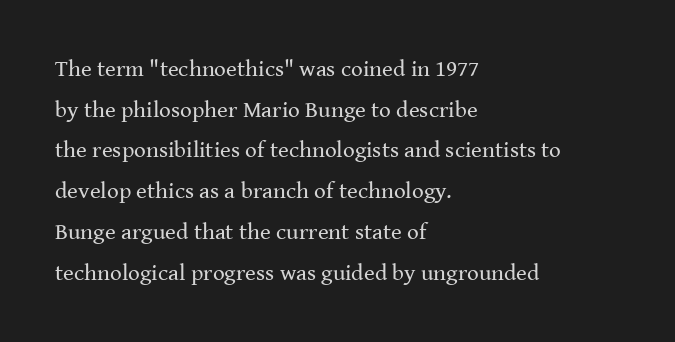
Q: Is the text bold? A: No.
Q: Is the text italic (slanted)? A: No, it is upright.
Q: Is the text underlined? A: No.
Q: How is the paragraph aligned? A: Left-aligned.
Q: Is the spacing between letters normal or unusually wide? A: Normal.
